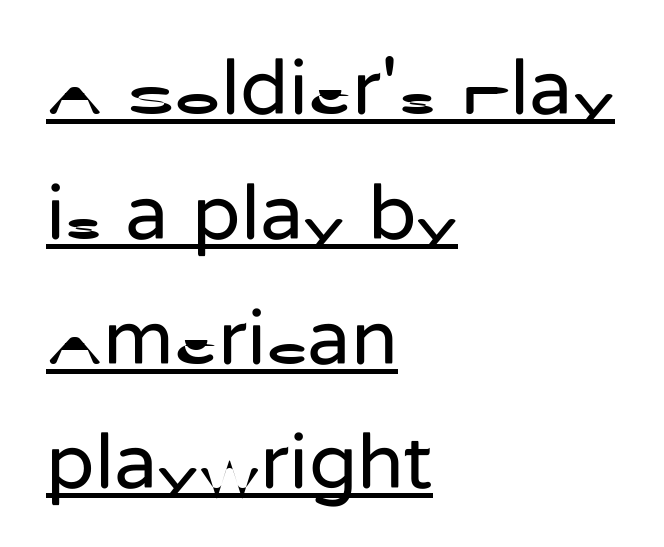
The image shows 79 px regular-weight sans-serif type, upright; set left-aligned, normal line spacing (1.58x), normal letter spacing, underlined; low stroke contrast and a medium x-height.
